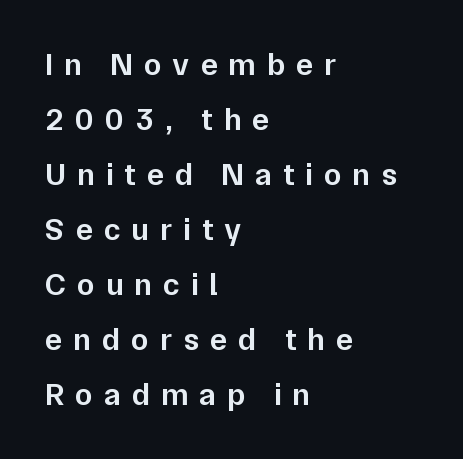
Q: Is the text bold? A: Semi-bold.
Q: Is the text italic (slanted)? A: No, it is upright.
Q: Is the typeface a serif or a sans-serif typeface? A: Sans-serif.
Q: Is the text underlined? A: No.
Q: How is the paragraph aligned? A: Left-aligned.
Q: Is the spacing between letters normal or unusually wide? A: Unusually wide.
Q: Width (condensed, normal, or wide)? A: Normal.
Q: Stroke contrast? A: Low.
Q: x-height? A: Medium.
Q: Monospaced? A: No.
